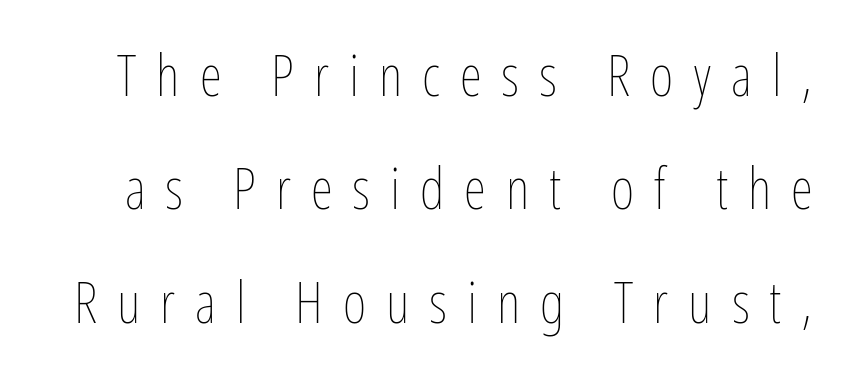
Q: Is the text bold? A: No.
Q: Is the text italic (slanted)? A: No, it is upright.
Q: Is the text underlined? A: No.
Q: Is the spacing between letters normal or unusually wide? A: Unusually wide.
Q: Is the spacing between lines tight, normal or loose? A: Loose.
Q: Width (condensed, normal, or wide)? A: Condensed.
Q: Stroke contrast? A: Low.
Q: x-height? A: Medium.
Q: Monospaced? A: No.
